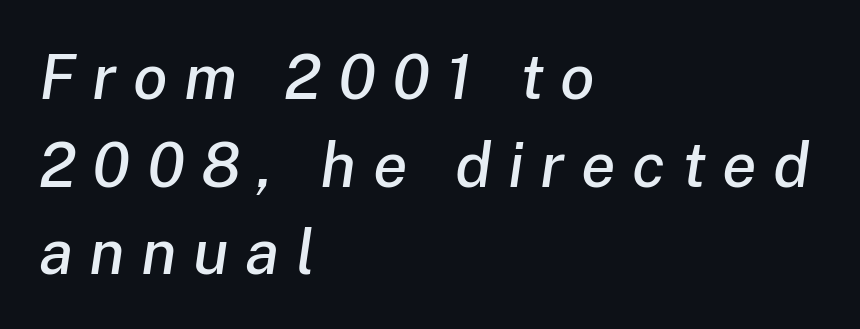
Q: Is the text italic (slanted)? A: Yes, it leans right by about 8 degrees.
Q: Is the text underlined? A: No.
Q: How is the paragraph aligned? A: Left-aligned.
Q: Is the spacing between letters normal or unusually wide? A: Unusually wide.
Q: Is the spacing between lines tight, normal or loose? A: Normal.
Q: Width (condensed, normal, or wide)? A: Normal.
Q: Stroke contrast? A: Low.
Q: x-height? A: Medium.
Q: Monospaced? A: No.
